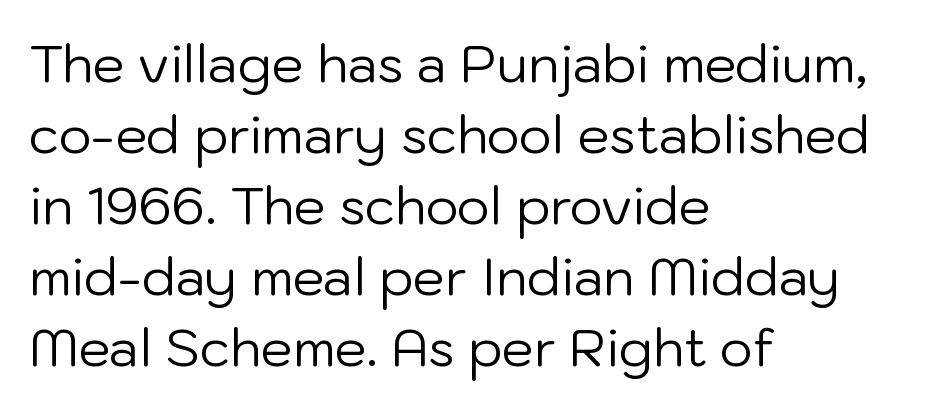
The image shows 51 px regular-weight sans-serif type, upright; set left-aligned, normal line spacing (1.39x), normal letter spacing, not underlined; low stroke contrast and a medium x-height.
